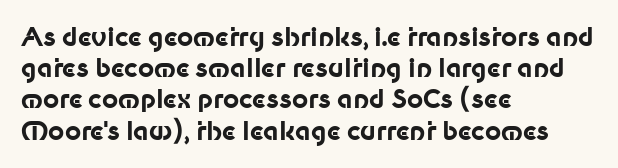
{"italic": "no", "bold": "yes", "underline": "no", "align": "left", "line_spacing": "normal", "line_spacing_ratio": 1.25, "letter_spacing": "normal", "letter_spacing_em": 0.0, "glyph_px": 25}
